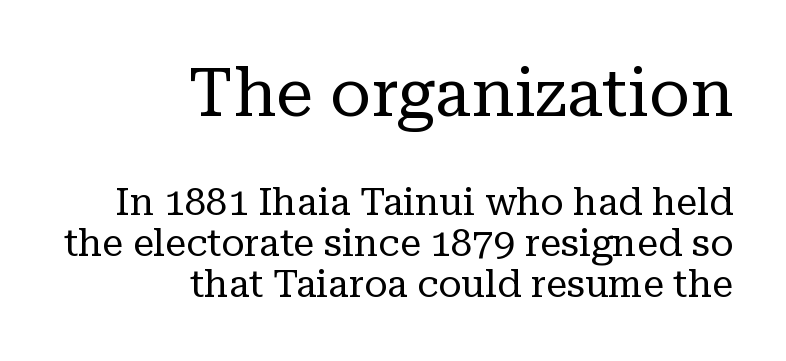
The image shows 67 px regular-weight serif type, upright; set right-aligned, tight line spacing (1.08x), normal letter spacing, not underlined; the first (top) block is 1.76x larger; low stroke contrast and a medium x-height.
